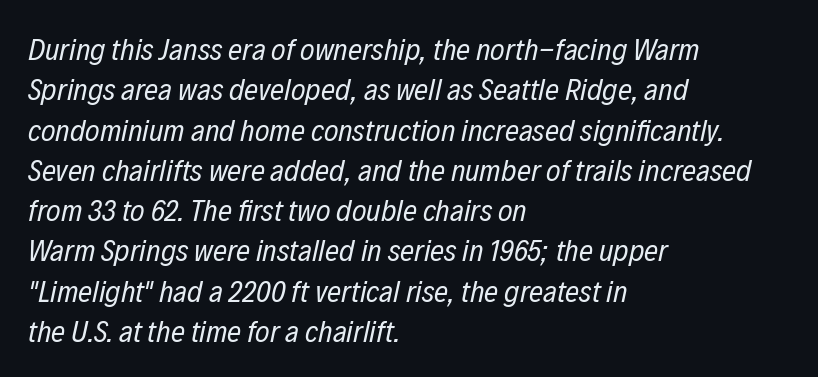
{"italic": "yes", "lean": "right", "slant_degrees": 12, "bold": "no", "weight": "regular", "width": "condensed", "stroke_contrast": "low", "x_height": "medium", "monospaced": "no", "underline": "no", "align": "left", "line_spacing": "normal", "line_spacing_ratio": 1.3, "letter_spacing": "normal", "letter_spacing_em": 0.0, "glyph_px": 31}
